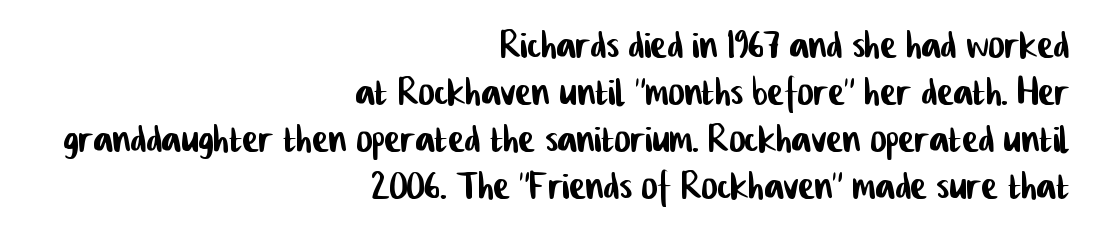
The image shows 49 px condensed sans-serif type; set right-aligned, tight line spacing (0.96x), normal letter spacing, not underlined; low stroke contrast and a medium x-height.
